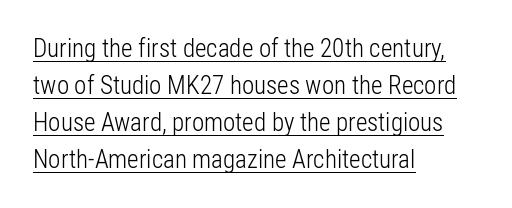
The passage shown is underscored from start to finish. Does the leading feel generous? No, just average. Tracking here is standard; glyphs follow each other at the usual distance. Does the copy run flush right? No — it runs flush left. Italic? Not at all — the glyphs are vertical. Nothing heavy about these letters — not bold at all.
